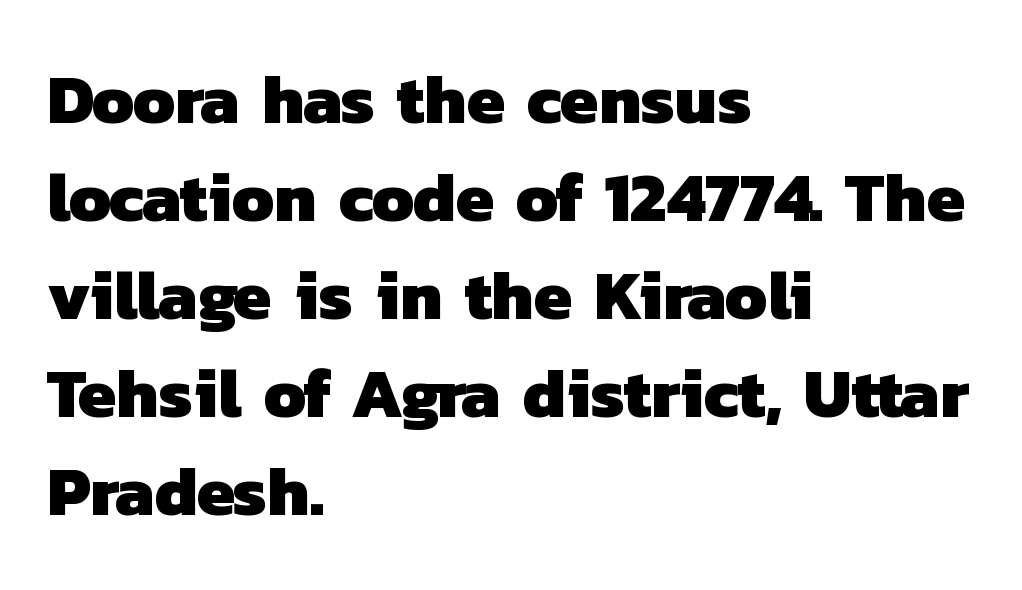
The image shows 69 px heavy sans-serif type; set left-aligned, normal line spacing (1.42x), normal letter spacing, not underlined; low stroke contrast and a medium x-height.
